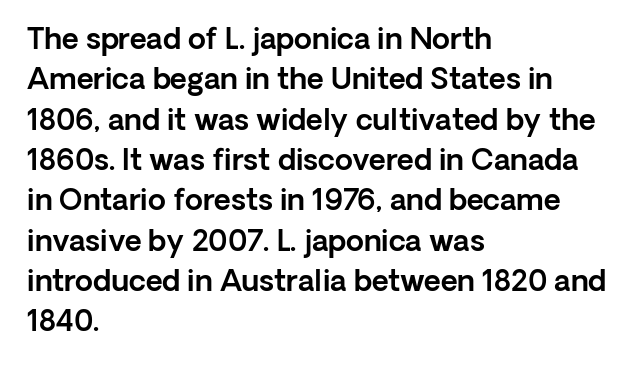
{"serif": "no", "italic": "no", "width": "normal", "x_height": "medium", "monospaced": "no", "underline": "no", "align": "left", "line_spacing": "normal", "line_spacing_ratio": 1.39, "letter_spacing": "normal", "letter_spacing_em": 0.0, "glyph_px": 29}
